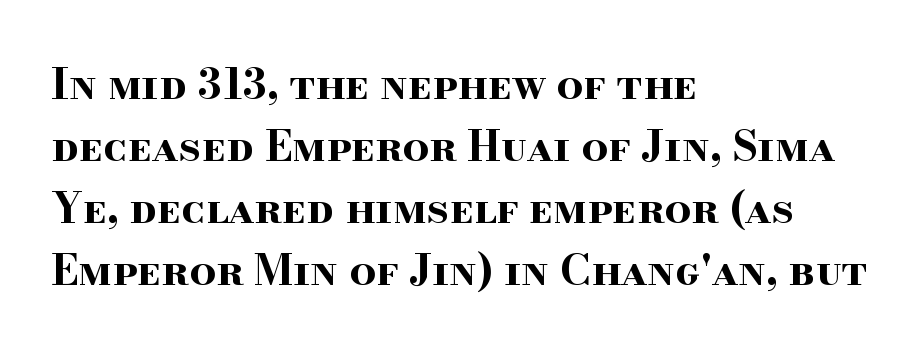
Q: Is the text bold? A: Yes.
Q: Is the text italic (slanted)? A: No, it is upright.
Q: Is the typeface a serif or a sans-serif typeface? A: Serif.
Q: Is the text underlined? A: No.
Q: How is the paragraph aligned? A: Left-aligned.
Q: Is the spacing between letters normal or unusually wide? A: Normal.
Q: Is the spacing between lines tight, normal or loose? A: Normal.
Q: Width (condensed, normal, or wide)? A: Wide.
Q: Stroke contrast? A: High.
Q: x-height? A: Small.
Q: Monospaced? A: No.
